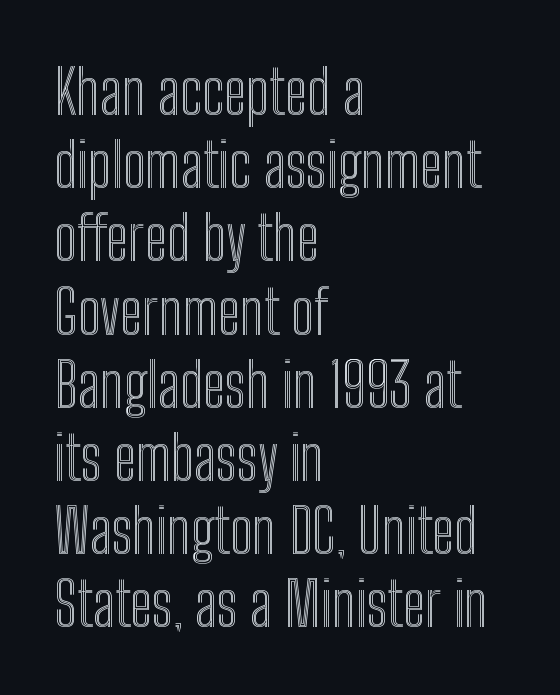
Q: Is the text italic (slanted)? A: No, it is upright.
Q: Is the text underlined? A: No.
Q: How is the paragraph aligned? A: Left-aligned.
Q: Is the spacing between letters normal or unusually wide? A: Normal.
Q: Width (condensed, normal, or wide)? A: Condensed.
Q: x-height? A: Medium.
Q: Monospaced? A: No.
